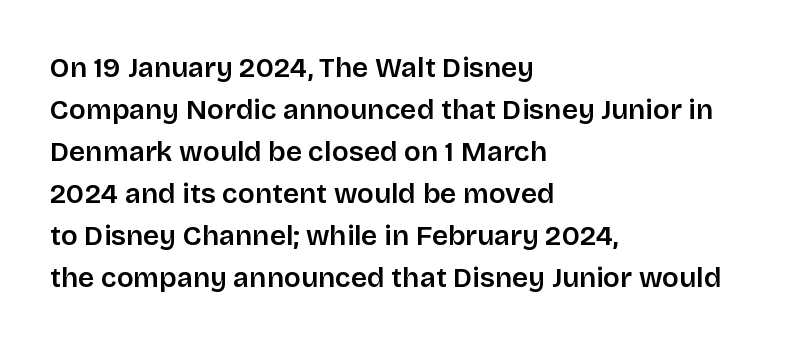
The vertical gap from one line to the next is medium. Typeset ragged right — the left edge is the straight one. The glyphs in this specimen are sans serif. Bare-footed words on every line.
